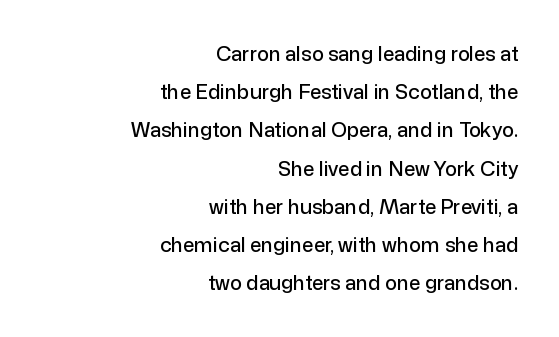
{"italic": "no", "underline": "no", "align": "right", "line_spacing": "loose", "line_spacing_ratio": 1.91, "letter_spacing": "normal", "letter_spacing_em": 0.0, "glyph_px": 20}
